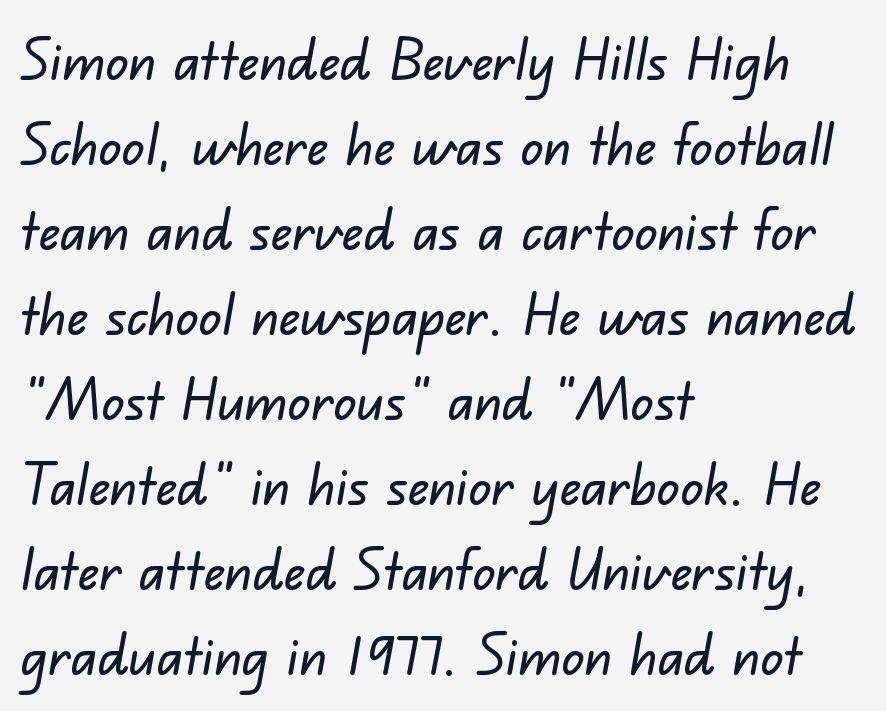
The image shows 57 px sans-serif type; set left-aligned, normal line spacing (1.49x), normal letter spacing, not underlined; low stroke contrast and a small x-height.
